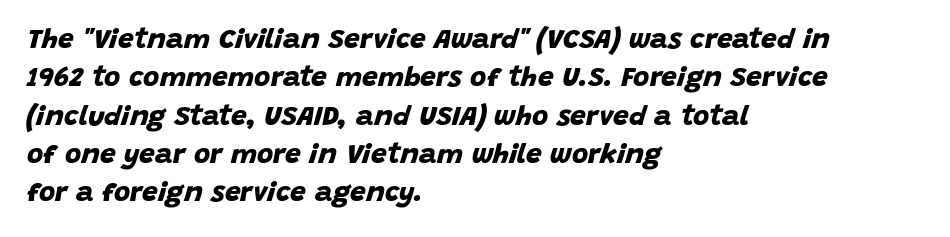
Observe the absence of serifs on each vertical stroke in this sample. The passage shown has conventional tracking throughout. Does the leading feel generous? No, just average. The rendering uses natural spacing where letterforms have individual widths. Just letters on the line, the space beneath them empty.
